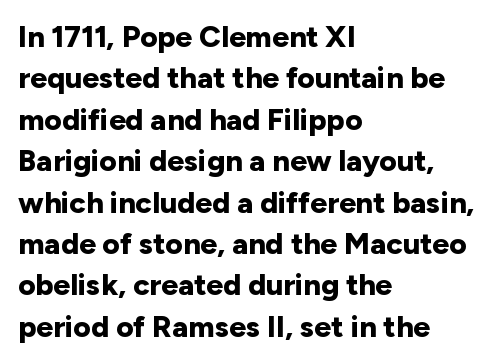
Q: Is the text bold? A: Yes.
Q: Is the text italic (slanted)? A: No, it is upright.
Q: Is the typeface a serif or a sans-serif typeface? A: Sans-serif.
Q: Is the text underlined? A: No.
Q: How is the paragraph aligned? A: Left-aligned.
Q: Is the spacing between letters normal or unusually wide? A: Normal.
Q: Is the spacing between lines tight, normal or loose? A: Normal.
Q: Width (condensed, normal, or wide)? A: Normal.
Q: Stroke contrast? A: Low.
Q: x-height? A: Medium.
Q: Monospaced? A: No.
